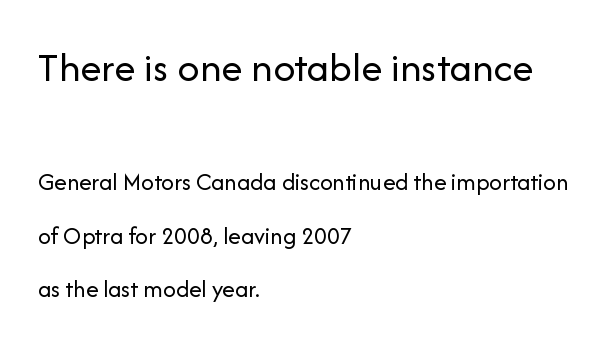
The image shows 43 px regular-weight sans-serif type, upright; set left-aligned, loose line spacing (2.15x), normal letter spacing, not underlined; the first (top) block is 1.72x larger; low stroke contrast and a medium x-height.
